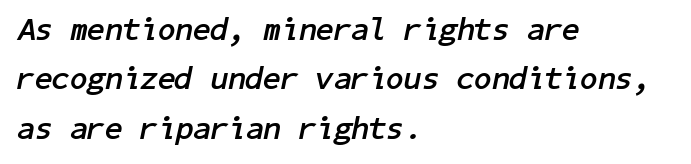
The image shows 32 px semibold type, italic (leaning right); set left-aligned, normal line spacing (1.54x), normal letter spacing, not underlined; low stroke contrast and a medium x-height.
